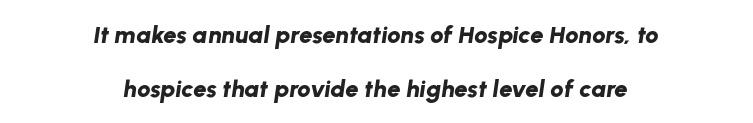
{"italic": "yes", "lean": "right", "slant_degrees": 8, "bold": "yes", "underline": "no", "align": "center", "line_spacing": "loose", "line_spacing_ratio": 2.24, "letter_spacing": "normal", "letter_spacing_em": 0.0, "glyph_px": 24}
